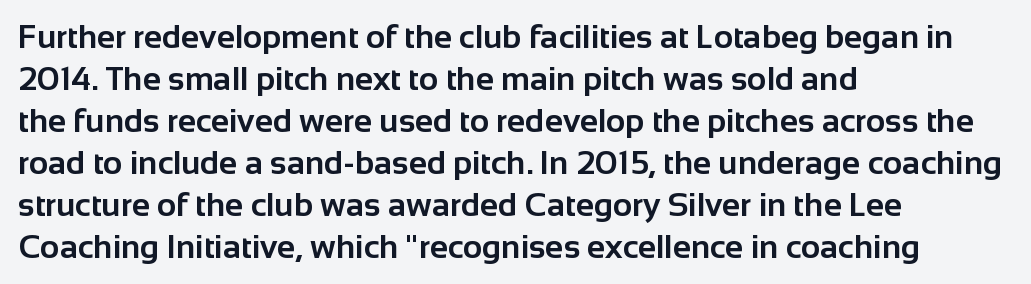
The image shows 33 px bold sans-serif type, upright; set left-aligned, normal line spacing (1.27x), normal letter spacing, not underlined; low stroke contrast and a medium x-height.
